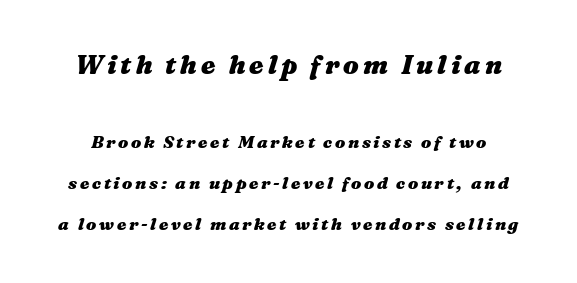
In terms of weight, the rendering is a true, heavy bold. Slant detected: the letters are inclined. The space beneath each line is pristine and unruled. How would I describe the line gaps? Wide and relaxed. The emphasis by scale lands on block number one, above.
